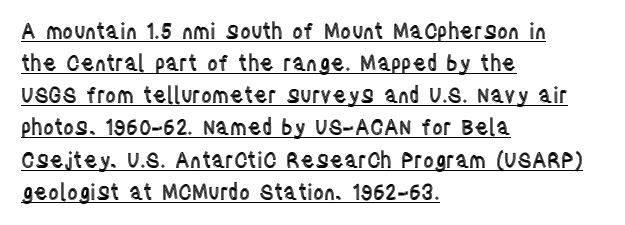
The image shows 21 px text type, upright; set left-aligned, normal line spacing (1.53x), normal letter spacing, underlined.
